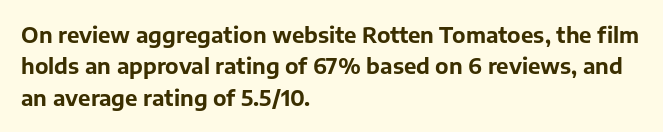
Set as a true bold cut, around the 700 mark. You can tell it's not italic because the verticals are truly vertical. Horizontally, the lines are justified to the leading edge only. Evenly set lines give the paragraph a standard silhouette. Just letters on the line, the space beneath them empty. Compared with typical body copy, the letter spacing here is the same.
